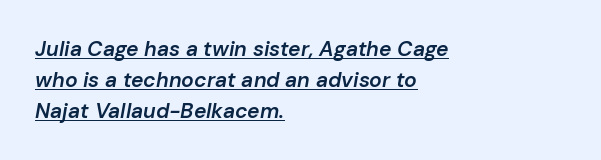
{"italic": "yes", "lean": "right", "slant_degrees": 10, "bold": "semi", "underline": "yes", "align": "left", "line_spacing": "normal", "line_spacing_ratio": 1.47, "letter_spacing": "normal", "letter_spacing_em": 0.0, "glyph_px": 21}
